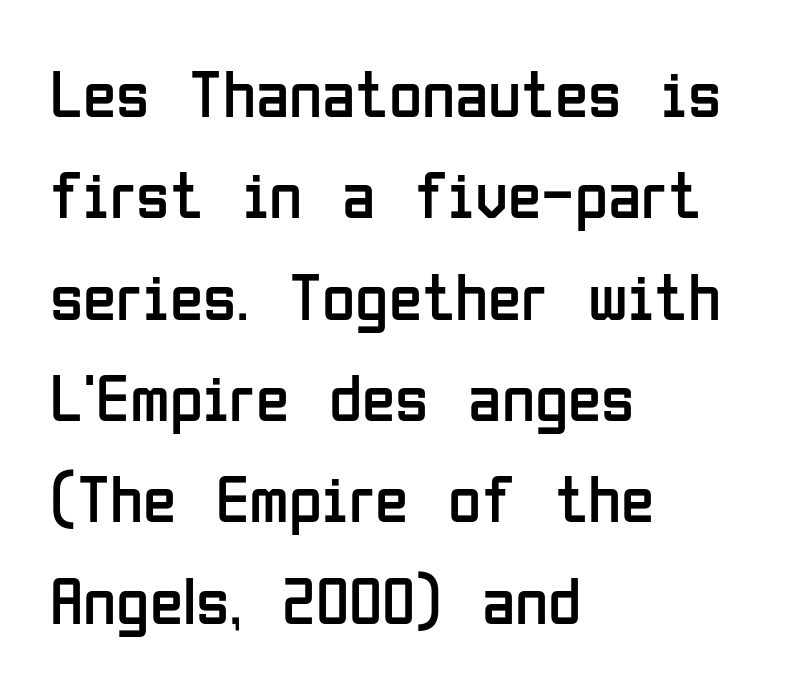
Letters rest on an invisible, unmarked baseline. Honestly, the letter spacing is just normal — you wouldn't notice it. Compared with a typical body face, this is equally light or lighter still. Letterform terminals end flat and unadorned throughout the passage.
